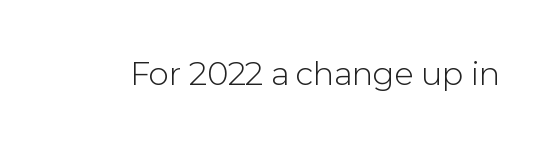
Q: Is the text bold? A: No.
Q: Is the text italic (slanted)? A: No, it is upright.
Q: Is the typeface a serif or a sans-serif typeface? A: Sans-serif.
Q: Is the text underlined? A: No.
Q: Is the spacing between letters normal or unusually wide? A: Normal.
Q: Width (condensed, normal, or wide)? A: Normal.
Q: x-height? A: Medium.
Q: Monospaced? A: No.
